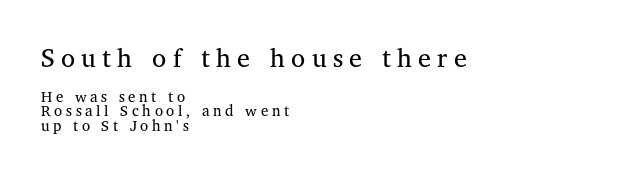
{"italic": "no", "bold": "no", "underline": "no", "align": "left", "line_spacing": "tight", "line_spacing_ratio": 0.96, "letter_spacing": "wide", "letter_spacing_em": 0.24, "larger_block": "first", "size_ratio": 1.73, "glyph_px": 26}
